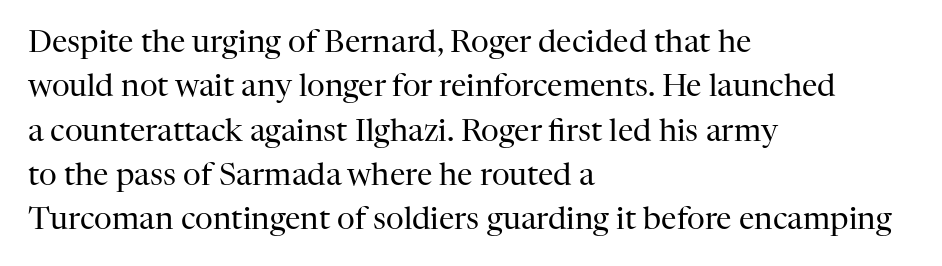
{"serif": "yes", "italic": "no", "bold": "no", "weight": "regular", "width": "normal", "stroke_contrast": "high", "x_height": "medium", "monospaced": "no", "underline": "no", "align": "left", "line_spacing": "normal", "line_spacing_ratio": 1.43, "letter_spacing": "normal", "letter_spacing_em": 0.0, "glyph_px": 31}
